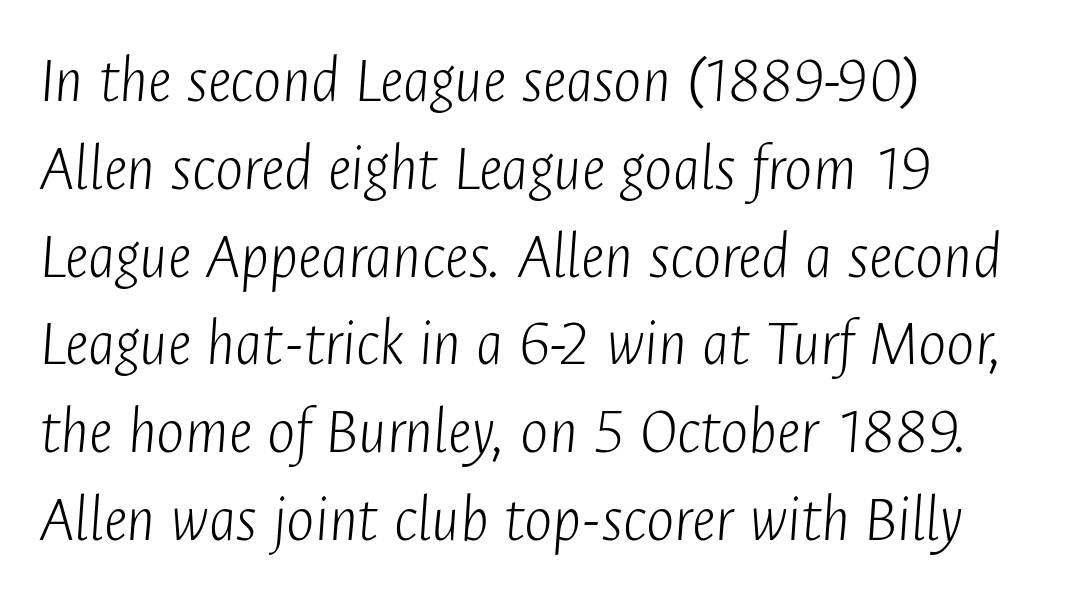
{"italic": "yes", "lean": "right", "slant_degrees": 4, "bold": "no", "weight": "light", "width": "condensed", "stroke_contrast": "low", "x_height": "medium", "monospaced": "no", "underline": "no", "align": "left", "line_spacing": "normal", "line_spacing_ratio": 1.31, "letter_spacing": "normal", "letter_spacing_em": 0.0, "glyph_px": 67}
